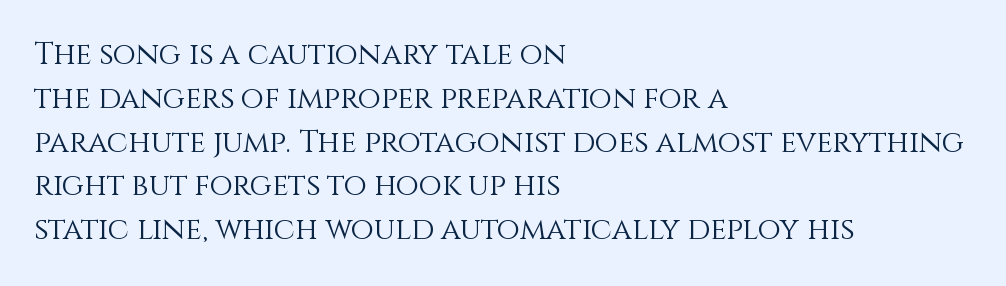
The letters stand upright; this is a roman face. Quick note: interline space is typical. Proportional: the letters do not fall into vertical columns. Here the glyphs are tracked normally, forming tight word shapes. Casual observation: everything's shoved over to the left. Summary of weight: not heavy and not bold.
